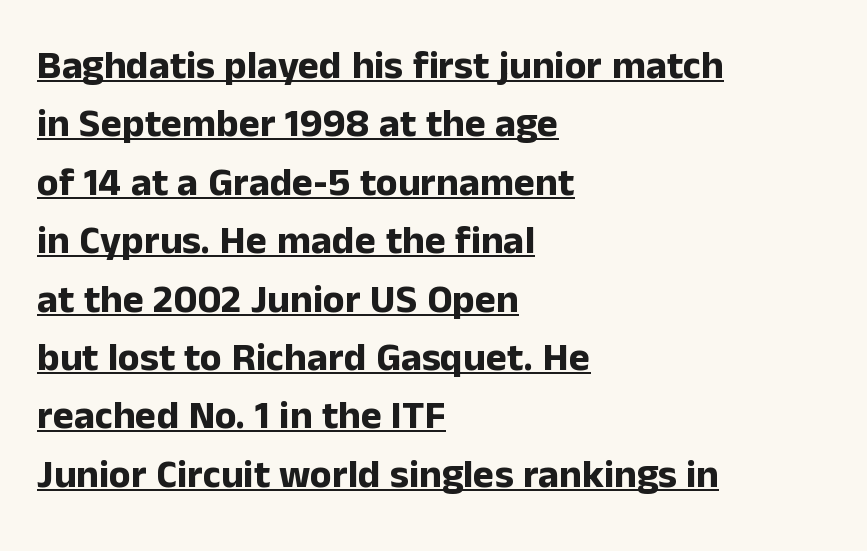
Q: Is the text bold? A: Yes.
Q: Is the text italic (slanted)? A: No, it is upright.
Q: Is the typeface a serif or a sans-serif typeface? A: Sans-serif.
Q: Is the text underlined? A: Yes.
Q: How is the paragraph aligned? A: Left-aligned.
Q: Is the spacing between letters normal or unusually wide? A: Normal.
Q: Is the spacing between lines tight, normal or loose? A: Normal.
Q: Width (condensed, normal, or wide)? A: Normal.
Q: Stroke contrast? A: Low.
Q: x-height? A: Medium.
Q: Monospaced? A: No.
